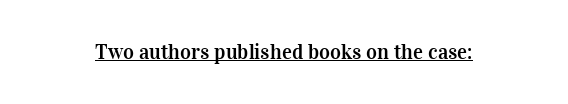
The image shows 21 px text type, upright; set normal letter spacing, underlined.
